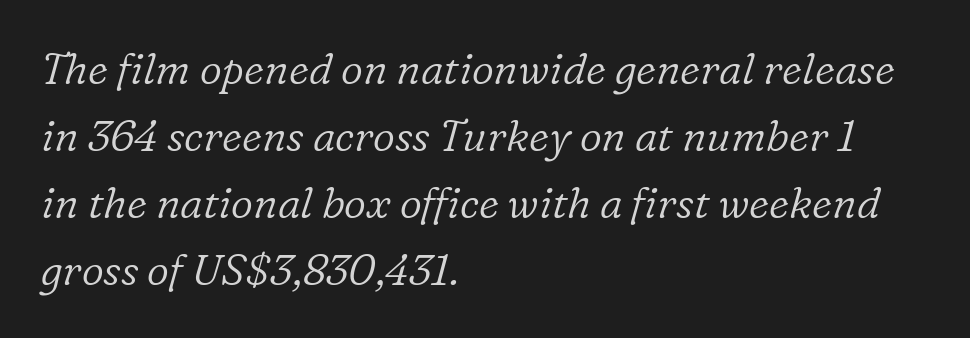
The face used here is rendered with its standard letterfit. Underline: absent. These lines are rendered in a variable-pitch font. Typographically, this falls in the serif category.
